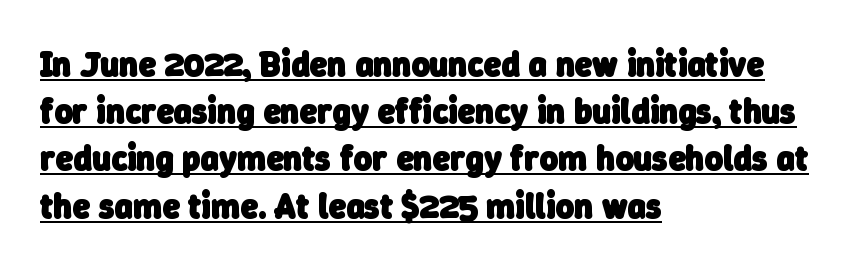
Q: Is the text bold? A: Yes.
Q: Is the typeface a serif or a sans-serif typeface? A: Sans-serif.
Q: Is the text underlined? A: Yes.
Q: How is the paragraph aligned? A: Left-aligned.
Q: Is the spacing between letters normal or unusually wide? A: Normal.
Q: Is the spacing between lines tight, normal or loose? A: Normal.
Q: Width (condensed, normal, or wide)? A: Normal.
Q: Stroke contrast? A: Low.
Q: x-height? A: Medium.
Q: Monospaced? A: No.
